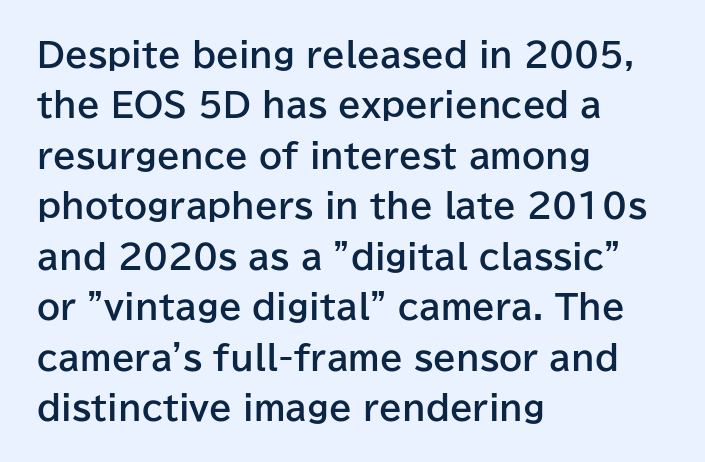
{"serif": "no", "italic": "no", "bold": "yes", "weight": "bold", "width": "normal", "stroke_contrast": "low", "x_height": "medium", "monospaced": "no", "underline": "no", "align": "left", "line_spacing": "normal", "line_spacing_ratio": 1.53, "letter_spacing": "normal", "letter_spacing_em": 0.0, "glyph_px": 33}
